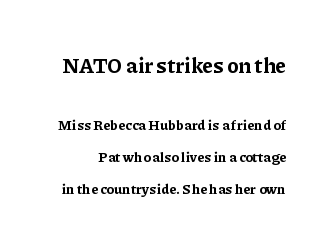
Letters rest on an invisible, unmarked baseline. Successive baselines arrive slowly, with a big drop between each. A student would notice the top passage is typeset larger than what follows. Upright lettering throughout. Letter spacing: default. This is heavy type, rendered in bold.
